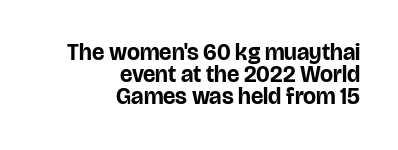
The image shows 23 px bold type, upright; set right-aligned, tight line spacing (0.96x), normal letter spacing, not underlined.
